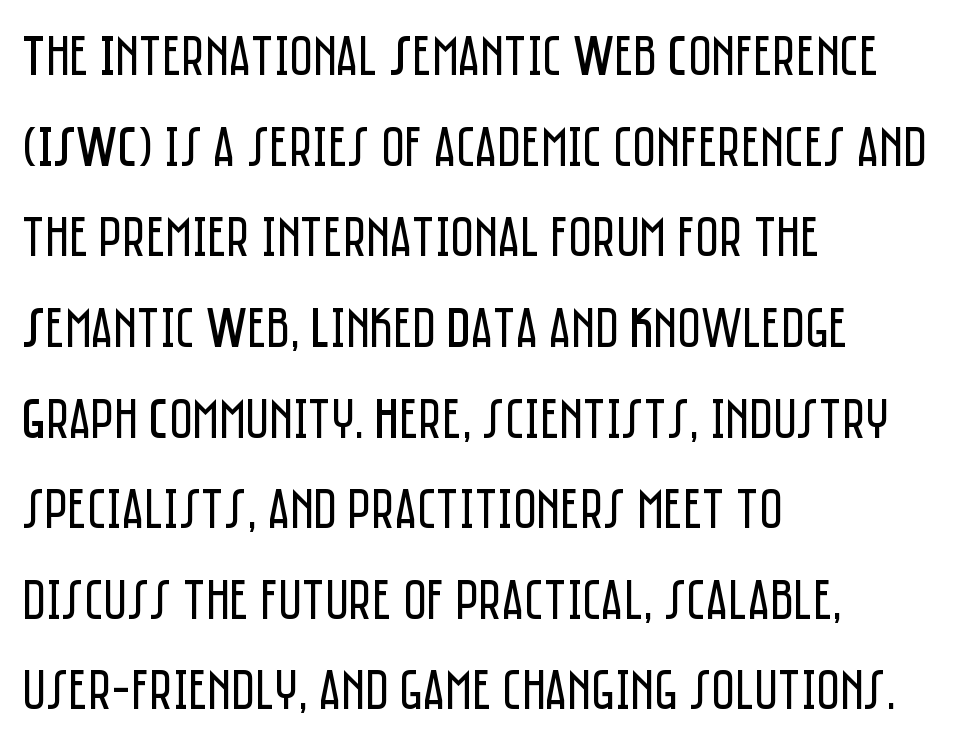
Q: Is the text bold? A: No.
Q: Is the text italic (slanted)? A: No, it is upright.
Q: Is the typeface a serif or a sans-serif typeface? A: Sans-serif.
Q: Is the text underlined? A: No.
Q: How is the paragraph aligned? A: Left-aligned.
Q: Is the spacing between letters normal or unusually wide? A: Normal.
Q: Is the spacing between lines tight, normal or loose? A: Normal.
Q: Width (condensed, normal, or wide)? A: Condensed.
Q: Stroke contrast? A: Low.
Q: x-height? A: Large.
Q: Monospaced? A: No.
